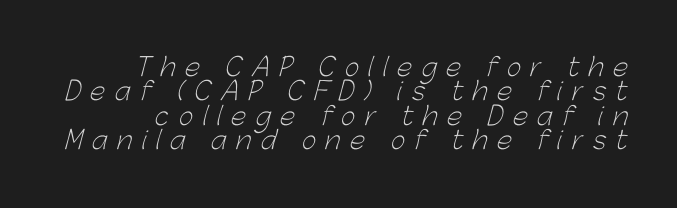
The image shows 25 px text type; set tight line spacing (0.98x), unusually wide letter spacing (+0.38 em), not underlined.
